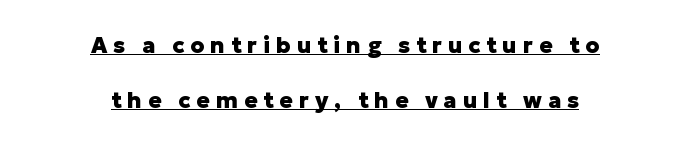
Q: Is the text bold? A: Yes.
Q: Is the text italic (slanted)? A: No, it is upright.
Q: Is the text underlined? A: Yes.
Q: How is the paragraph aligned? A: Centered.
Q: Is the spacing between letters normal or unusually wide? A: Unusually wide.
Q: Is the spacing between lines tight, normal or loose? A: Loose.
